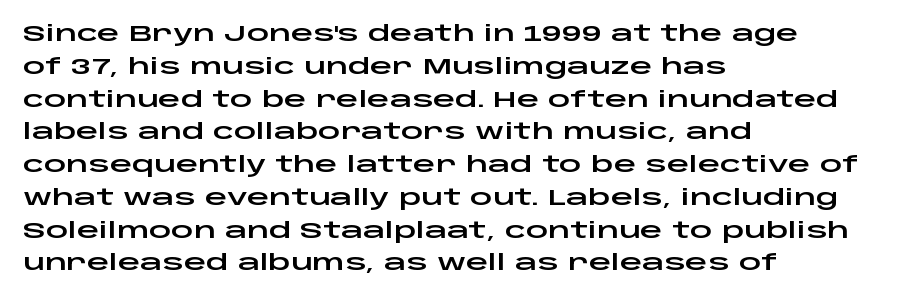
{"italic": "no", "underline": "no", "align": "left", "line_spacing": "normal", "line_spacing_ratio": 1.49, "letter_spacing": "normal", "letter_spacing_em": 0.0, "glyph_px": 22}
